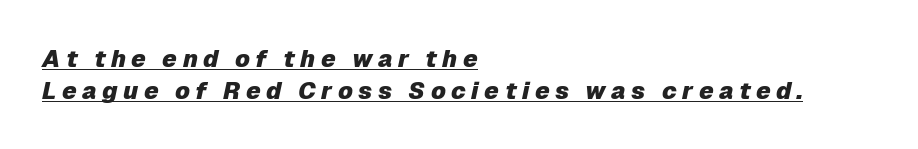
The image shows 24 px bold type, italic (leaning right); set left-aligned, normal line spacing (1.32x), unusually wide letter spacing (+0.23 em), underlined.
